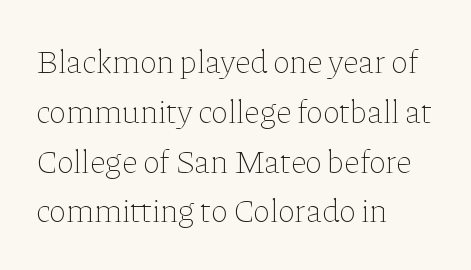
{"italic": "no", "bold": "no", "weight": "thin", "width": "normal", "stroke_contrast": "low", "x_height": "medium", "monospaced": "no", "underline": "no", "align": "left", "line_spacing": "normal", "line_spacing_ratio": 1.51, "letter_spacing": "normal", "letter_spacing_em": 0.0, "glyph_px": 33}
